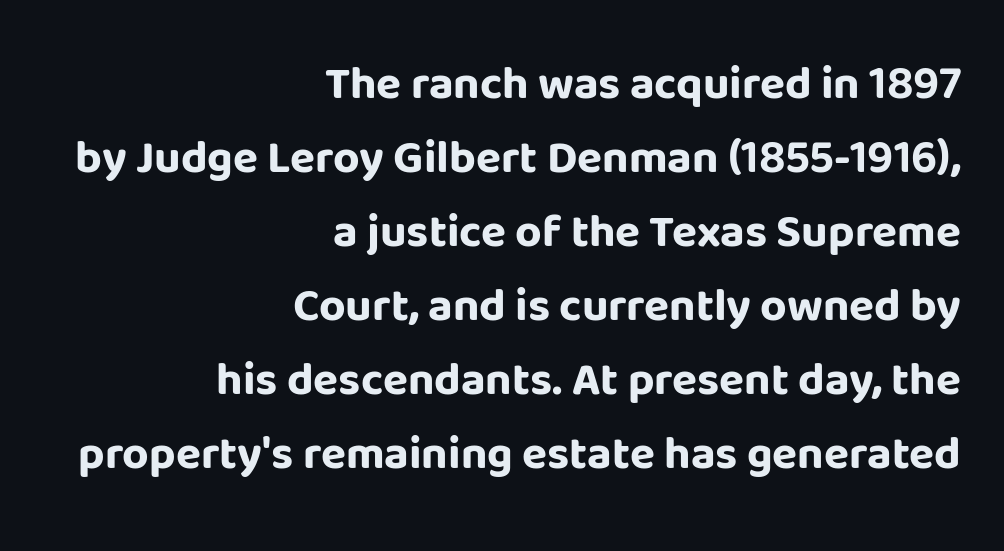
These lines are rendered in a variable-pitch font. Underline: absent. Serif or sans? Sans — the stroke terminals are bare. Each glyph is drawn with heavy, bold strokes. Each word holds together tightly as a unit, with standard inter-letter gaps. Evenly set lines give the paragraph a standard silhouette.
